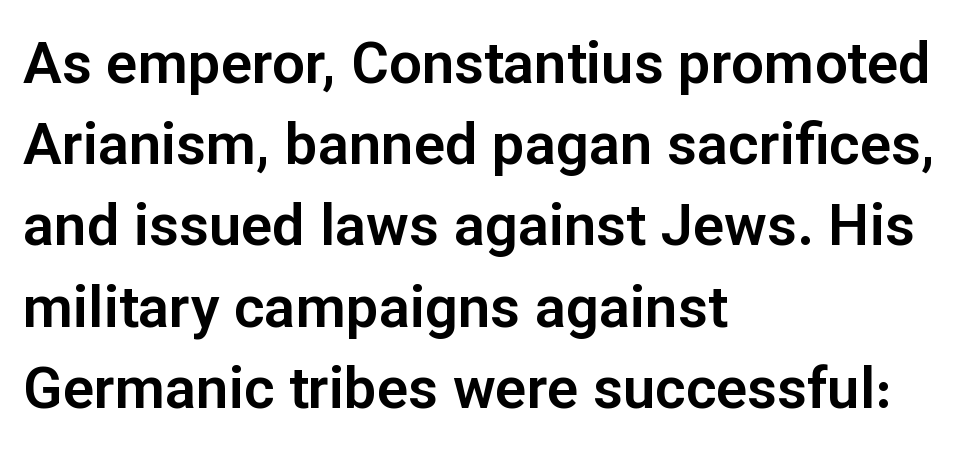
The image shows 58 px sans-serif type, upright; set left-aligned, normal line spacing (1.4x), normal letter spacing, not underlined; low stroke contrast and a medium x-height.
